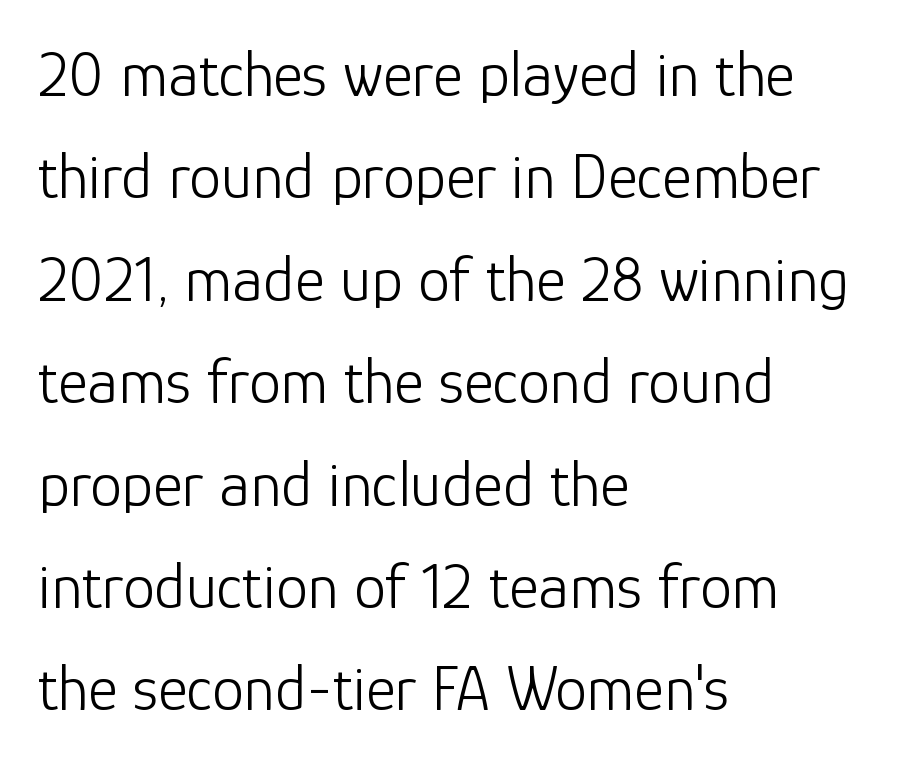
{"serif": "no", "italic": "no", "bold": "no", "weight": "light", "width": "normal", "stroke_contrast": "low", "x_height": "medium", "monospaced": "no", "underline": "no", "align": "left", "line_spacing": "normal", "line_spacing_ratio": 1.6, "letter_spacing": "normal", "letter_spacing_em": 0.0, "glyph_px": 64}
